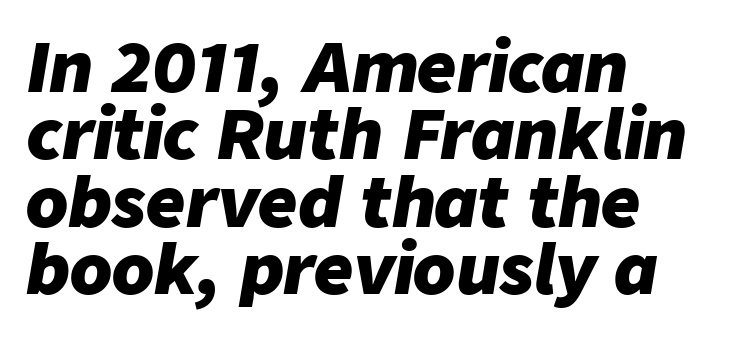
{"italic": "yes", "lean": "right", "slant_degrees": 9, "bold": "yes", "weight": "heavy", "width": "normal", "stroke_contrast": "low", "x_height": "medium", "monospaced": "no", "underline": "no", "align": "left", "line_spacing": "tight", "line_spacing_ratio": 0.99, "letter_spacing": "normal", "letter_spacing_em": 0.0, "glyph_px": 68}
